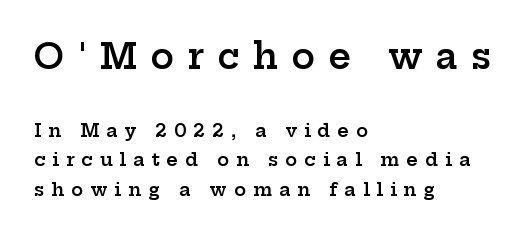
Typographic density is moderately raised because the face is semibold. In CSS terms this would be text-align: left. Is the letter spacing exaggerated? Yes — the characters are pushed far apart. The rendering uses natural spacing where letterforms have individual widths. Ordinary non-slanted type is in use.
